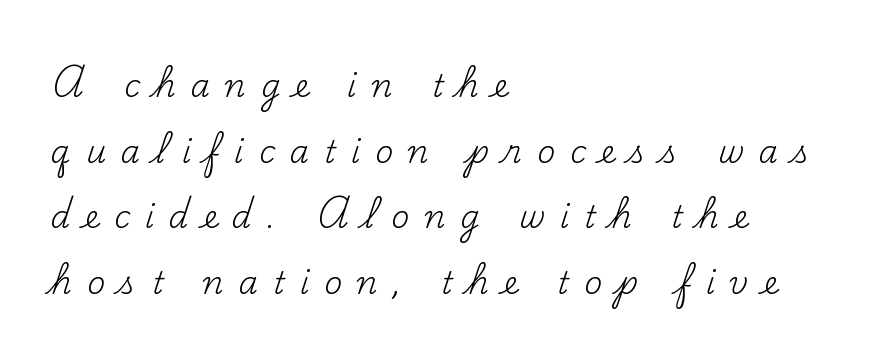
Q: Is the text bold? A: No.
Q: Is the text italic (slanted)? A: Yes.
Q: Is the typeface a serif or a sans-serif typeface? A: Serif.
Q: Is the text underlined? A: No.
Q: How is the paragraph aligned? A: Left-aligned.
Q: Is the spacing between letters normal or unusually wide? A: Unusually wide.
Q: Is the spacing between lines tight, normal or loose? A: Loose.
Q: Width (condensed, normal, or wide)? A: Normal.
Q: Stroke contrast? A: Medium.
Q: x-height? A: Small.
Q: Monospaced? A: No.
